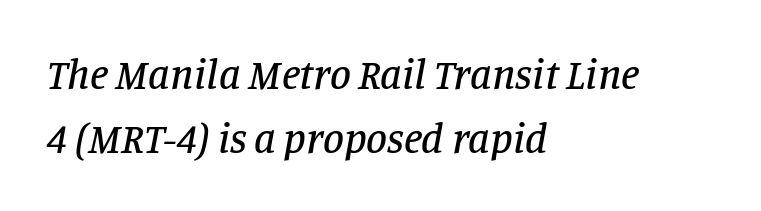
Q: Is the text italic (slanted)? A: Yes, it leans right by about 11 degrees.
Q: Is the typeface a serif or a sans-serif typeface? A: Serif.
Q: Is the text underlined? A: No.
Q: How is the paragraph aligned? A: Left-aligned.
Q: Is the spacing between letters normal or unusually wide? A: Normal.
Q: Is the spacing between lines tight, normal or loose? A: Normal.
Q: Width (condensed, normal, or wide)? A: Normal.
Q: Stroke contrast? A: Low.
Q: x-height? A: Large.
Q: Monospaced? A: No.
